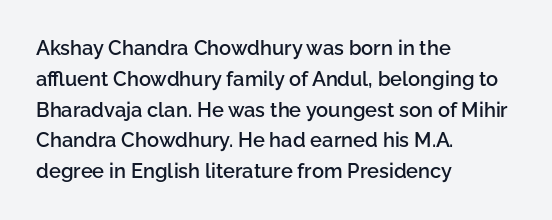
Q: Is the text bold? A: Semi-bold.
Q: Is the text italic (slanted)? A: No, it is upright.
Q: Is the text underlined? A: No.
Q: How is the paragraph aligned? A: Left-aligned.
Q: Is the spacing between letters normal or unusually wide? A: Normal.
Q: Is the spacing between lines tight, normal or loose? A: Normal.
